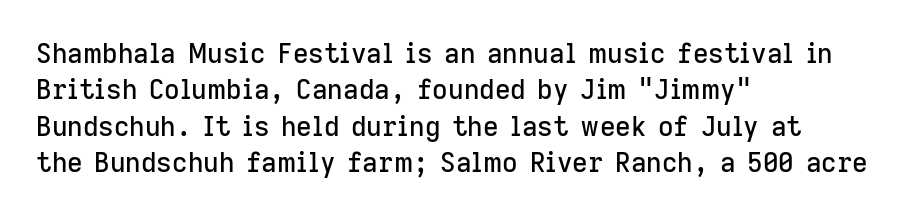
The image shows 27 px text type, upright; set left-aligned, normal line spacing (1.35x), normal letter spacing, not underlined.
